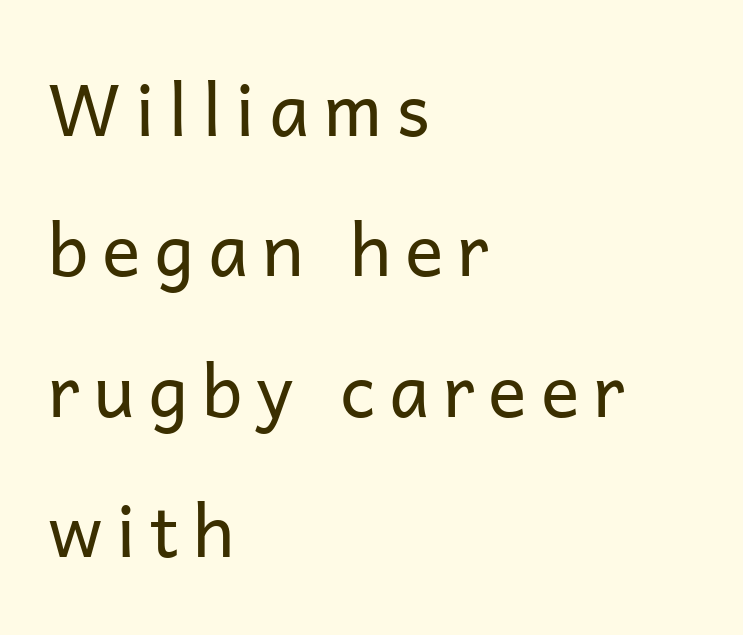
{"serif": "no", "italic": "no", "bold": "no", "weight": "regular", "width": "normal", "stroke_contrast": "low", "x_height": "medium", "monospaced": "no", "underline": "no", "align": "left", "line_spacing": "loose", "line_spacing_ratio": 1.95, "glyph_px": 72}
